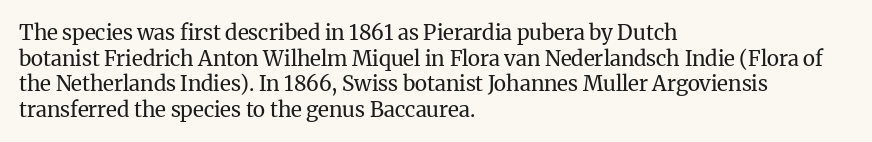
Does extra space separate the letters? No, they use regular spacing. The passage is arranged the way most books set body copy — flush left. The area under the type is left untouched. The face looks like a standard text weight, possibly lighter. Notice how the stems are strictly vertical — no italics here.
